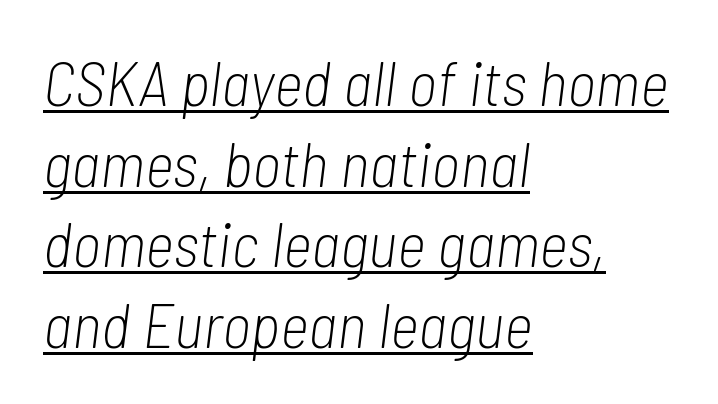
The image shows 63 px light, condensed type, italic (leaning right); set left-aligned, normal line spacing (1.28x), normal letter spacing, underlined; low stroke contrast and a medium x-height.
